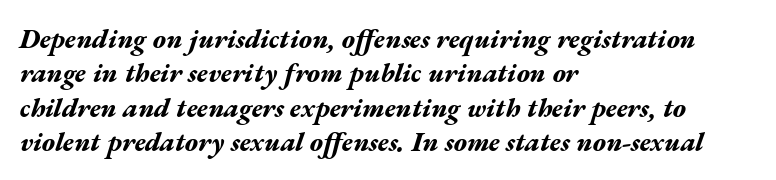
Q: Is the text bold? A: Yes.
Q: Is the text italic (slanted)? A: Yes, it leans right by about 17 degrees.
Q: Is the text underlined? A: No.
Q: How is the paragraph aligned? A: Left-aligned.
Q: Is the spacing between letters normal or unusually wide? A: Normal.
Q: Is the spacing between lines tight, normal or loose? A: Normal.
